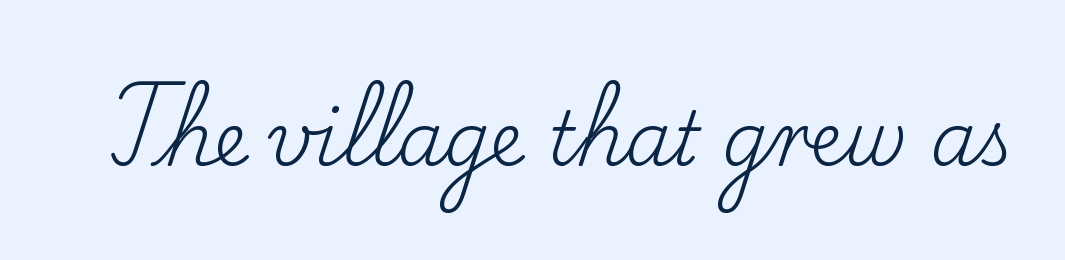
{"serif": "yes", "bold": "no", "weight": "regular", "width": "normal", "stroke_contrast": "low", "x_height": "small", "monospaced": "no", "underline": "no", "letter_spacing": "normal", "letter_spacing_em": 0.0, "glyph_px": 74}
